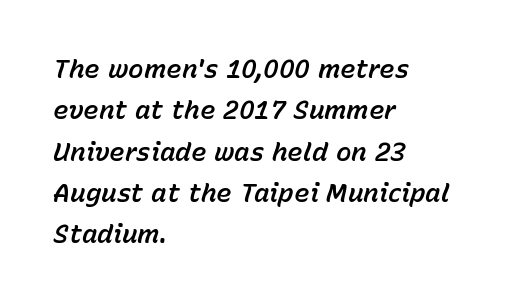
The image shows 26 px text type, italic (leaning right); set left-aligned, normal line spacing (1.59x), normal letter spacing, not underlined.
